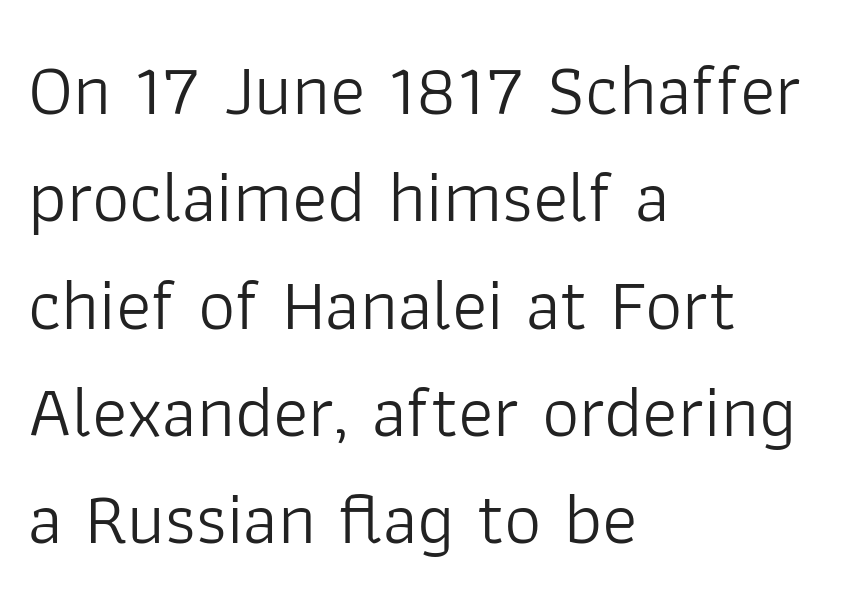
Q: Is the text bold? A: No.
Q: Is the text italic (slanted)? A: No, it is upright.
Q: Is the typeface a serif or a sans-serif typeface? A: Sans-serif.
Q: Is the text underlined? A: No.
Q: How is the paragraph aligned? A: Left-aligned.
Q: Is the spacing between letters normal or unusually wide? A: Normal.
Q: Is the spacing between lines tight, normal or loose? A: Normal.
Q: Width (condensed, normal, or wide)? A: Normal.
Q: Stroke contrast? A: Low.
Q: x-height? A: Medium.
Q: Monospaced? A: No.
